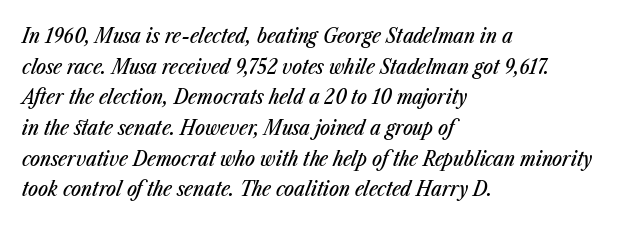
Designer's note — italics engaged. Honestly, there is no underline to notice here at all. The tracking reads as untouched default to a designer's eye. The space between consecutive lines is moderate. Where is the straight margin? On the left.
